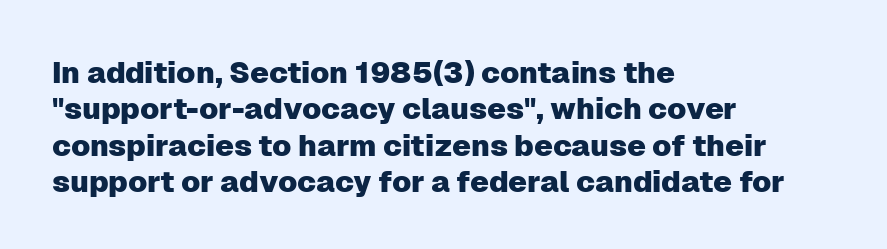
Q: Is the text italic (slanted)? A: No, it is upright.
Q: Is the typeface a serif or a sans-serif typeface? A: Sans-serif.
Q: Is the text underlined? A: No.
Q: How is the paragraph aligned? A: Left-aligned.
Q: Is the spacing between letters normal or unusually wide? A: Normal.
Q: Width (condensed, normal, or wide)? A: Normal.
Q: Stroke contrast? A: Low.
Q: x-height? A: Medium.
Q: Monospaced? A: No.
